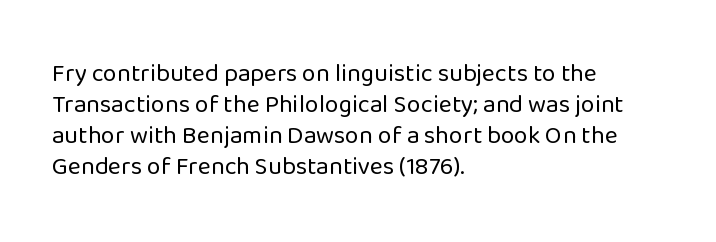
{"italic": "no", "bold": "no", "underline": "no", "align": "left", "line_spacing_ratio": 1.24, "letter_spacing": "normal", "letter_spacing_em": 0.0, "glyph_px": 25}
